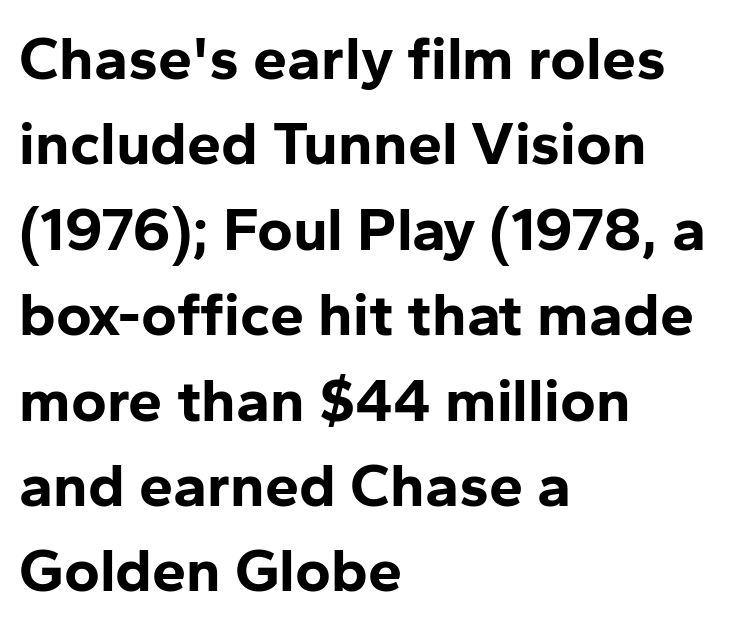
The image shows 61 px bold sans-serif type, upright; set left-aligned, normal line spacing (1.4x), normal letter spacing, not underlined; low stroke contrast and a medium x-height.
